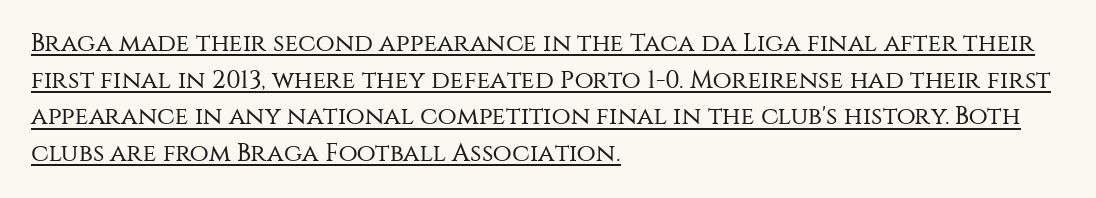
{"italic": "no", "bold": "no", "underline": "yes", "align": "left", "line_spacing": "normal", "line_spacing_ratio": 1.47, "letter_spacing": "normal", "letter_spacing_em": 0.0, "glyph_px": 25}
